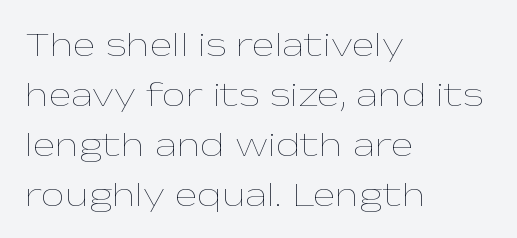
Letters rest on an invisible, unmarked baseline. Do the characters align in a grid? No, the font is proportional. Line starts are locked; line ends wander. Unlike italic type, these characters show no tilt at all. Spacing between characters is what you'd get straight out of the box. Weight class: somewhere from thin through regular.
